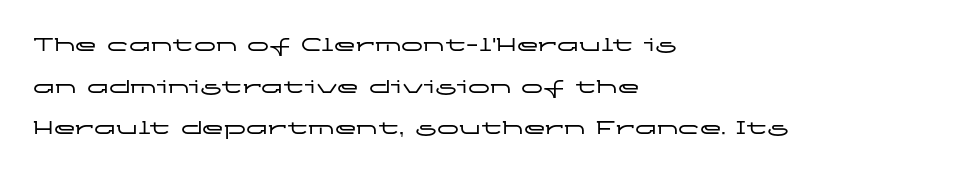
The zone under the glyphs is completely vacant. Layout note: lines flush left. Characters remain perfectly vertical along every line. Caption: standard tracking, unaltered.
